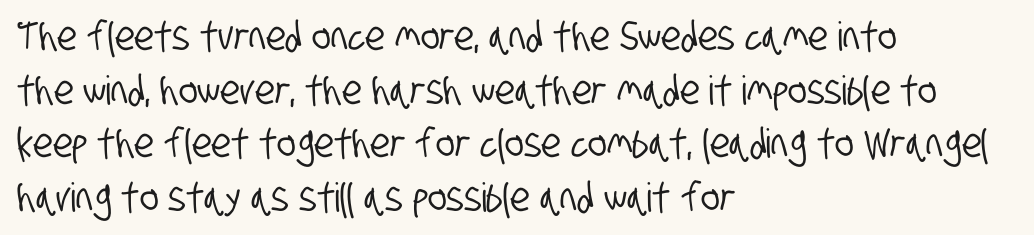
The lines are quadded left. Caption: standard tracking, unaltered. One glance says typical: line gaps are just what's usual. Just letters on the line, the space beneath them empty. The text was rendered using a sans face with plain stroke endings. Looks like regular typesetting: each glyph gets only the width it needs.
